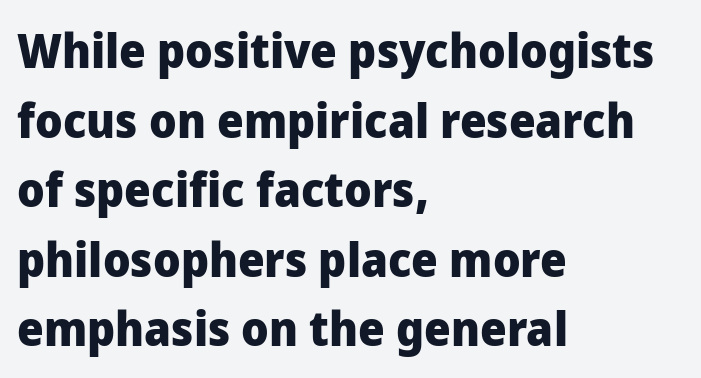
{"serif": "no", "italic": "no", "bold": "yes", "weight": "heavy", "width": "normal", "stroke_contrast": "low", "x_height": "medium", "monospaced": "no", "underline": "no", "align": "left", "line_spacing": "normal", "line_spacing_ratio": 1.48, "letter_spacing": "normal", "letter_spacing_em": 0.0, "glyph_px": 47}
